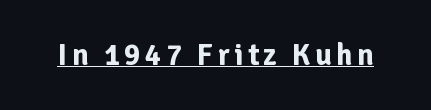
{"serif": "no", "italic": "no", "bold": "yes", "weight": "bold", "width": "normal", "stroke_contrast": "low", "x_height": "medium", "monospaced": "no", "underline": "yes", "glyph_px": 30}
